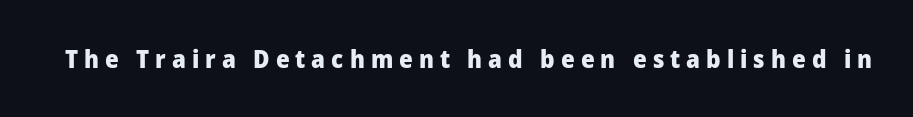
In terms of letterspacing, this is a distinctly airy, spread setting. Heft: maximum for text — a bold. The zone under the glyphs is completely vacant. The axis of the letterforms is exactly vertical.
